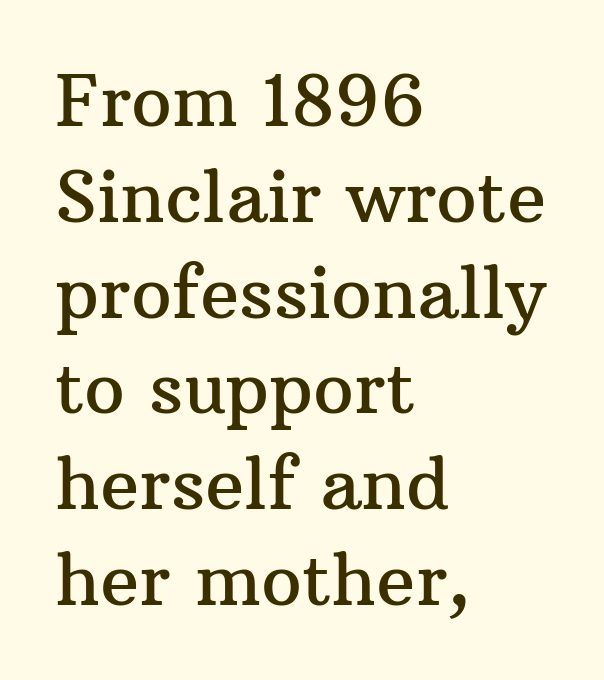
The lettering stays uniformly vertical, giving the passage a roman look. Serif or sans? Serif — the stroke terminals have little feet. The letterforms sit shoulder to shoulder at normal distance. The rendering uses natural spacing where letterforms have individual widths. The lines sit at an ordinary, default distance from one another.
